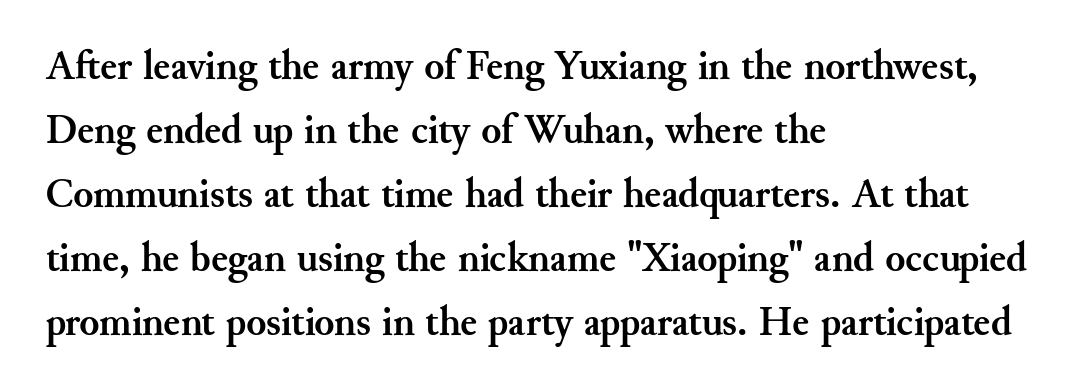
The block of text has a typical density, with ordinary space between rows. Glance below the letters and you will spot only blank space. Spacing between characters is what you'd get straight out of the box. The lettering holds an erect, upright posture throughout. The glyphs have the mass of a bold cut. The typeface chosen for these lines features serifs.
